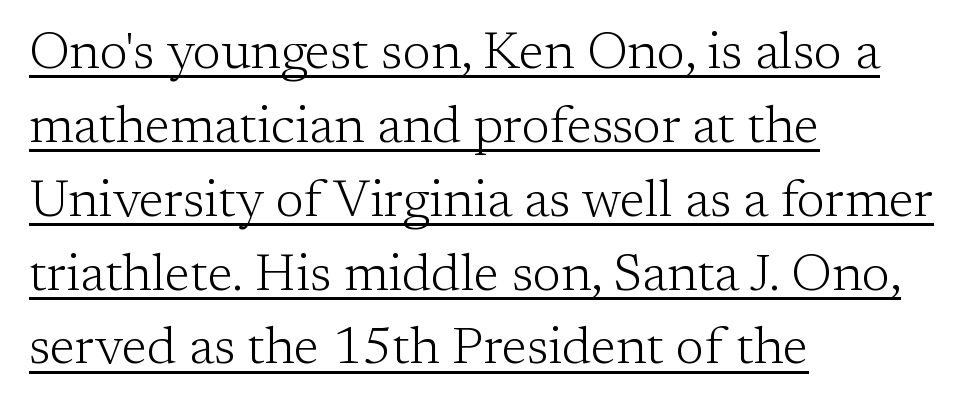
Q: Is the text bold? A: No.
Q: Is the text italic (slanted)? A: No, it is upright.
Q: Is the typeface a serif or a sans-serif typeface? A: Serif.
Q: Is the text underlined? A: Yes.
Q: How is the paragraph aligned? A: Left-aligned.
Q: Is the spacing between letters normal or unusually wide? A: Normal.
Q: Is the spacing between lines tight, normal or loose? A: Normal.
Q: Width (condensed, normal, or wide)? A: Normal.
Q: Stroke contrast? A: Low.
Q: x-height? A: Medium.
Q: Monospaced? A: No.
